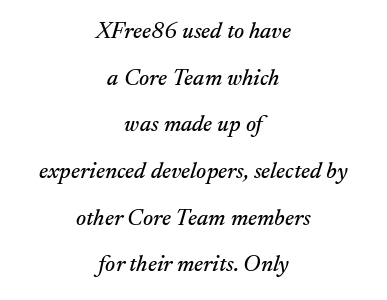
The type is set solid horizontally, with unmodified tracking. Students, observe: this is what heavily led, spacious text looks like. The face used here has a pronounced slope to its letters. Only glyphs here, with clear space below each row.
